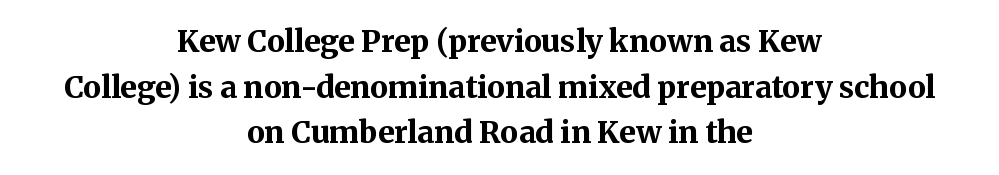
{"serif": "yes", "italic": "no", "bold": "yes", "weight": "bold", "width": "normal", "stroke_contrast": "medium", "x_height": "medium", "monospaced": "no", "underline": "no", "align": "center", "line_spacing": "normal", "line_spacing_ratio": 1.52, "letter_spacing": "normal", "letter_spacing_em": 0.0, "glyph_px": 30}
